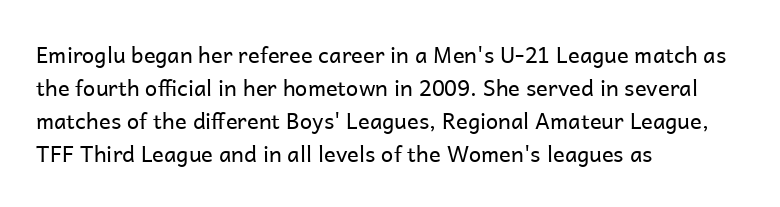
In terms of leading, this rendering sits right in the middle. Quick note: not italic, upright. Stems here are at most as thick as an everyday book face. Letter spacing: default.
